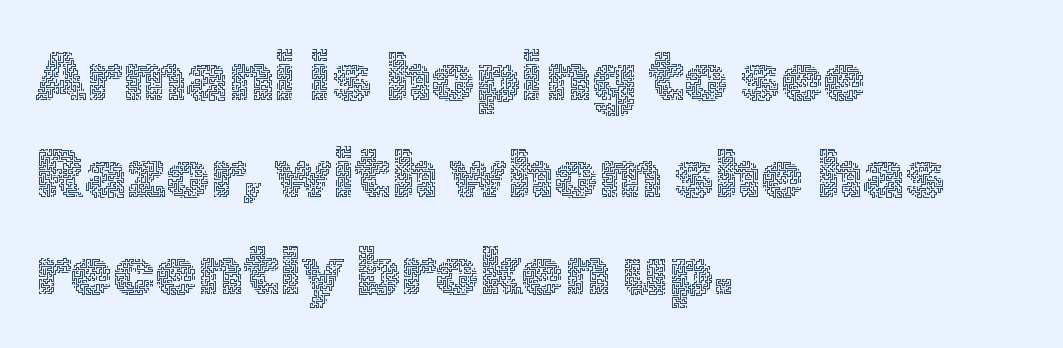
The lettering stays uniformly vertical, giving the passage a roman look. A clean baseline with only descenders dipping below it. The lines in this sample share a left origin and differ only in where they stop. Here the designer chose a conventional face with non-uniform glyph widths. If you measured baseline to baseline, you'd find a middling distance. Honestly, the letter spacing is just normal — you wouldn't notice it.
